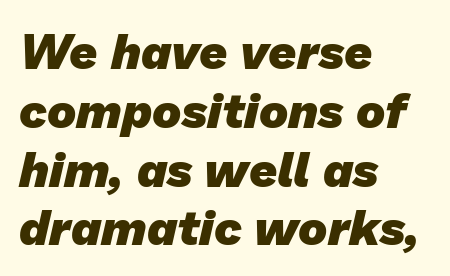
The image shows 49 px heavy sans-serif type; set left-aligned, line spacing 1.2x, normal letter spacing, not underlined; low stroke contrast and a medium x-height.
